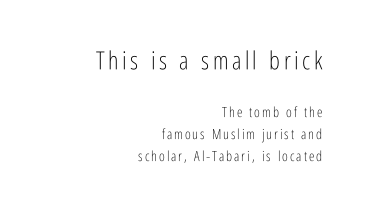
A flush-right, rag-left setting is used for this passage. The weight tops out at a normal text grade. Line spacing here is normal. A typesetter would mark this as roman, not italic. Any mark beneath the type? The region is blank.
